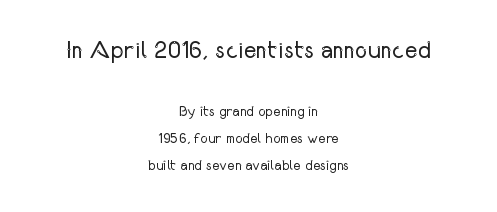
{"italic": "no", "bold": "no", "underline": "no", "align": "center", "line_spacing": "loose", "line_spacing_ratio": 1.94, "letter_spacing": "normal", "letter_spacing_em": 0.0, "larger_block": "first", "size_ratio": 1.71, "glyph_px": 24}
